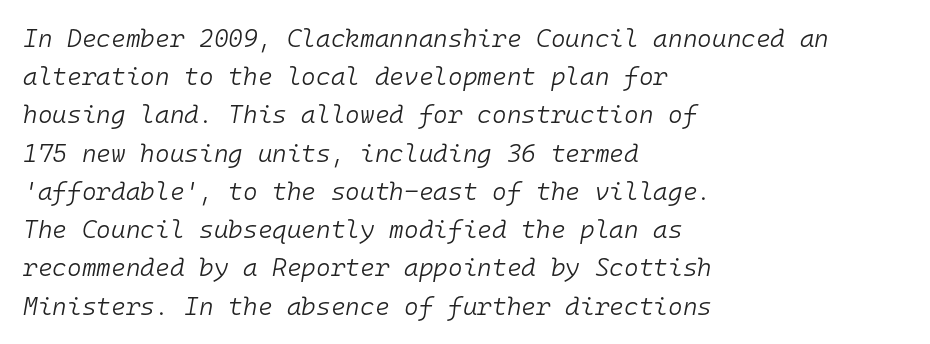
Students, note that the glyphs here touch the page at normal intervals. Stem width sits at or under what a default text font uses. If you drew a ruler down the left edge, every line would touch it. The lines sit at an ordinary, default distance from one another.
